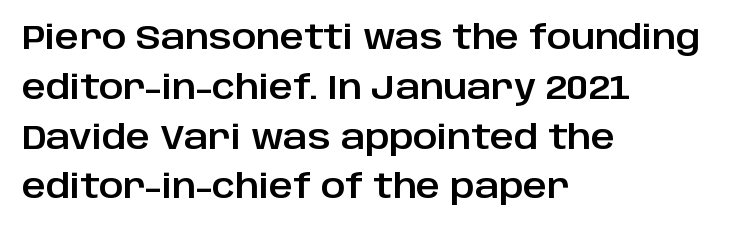
Look at the bottom of the vertical strokes: they stop flat, with no serifs. Is there any slant? The stems are plumb. Does the leading feel generous? No, just average. The letters advance in unequal steps, a hallmark of proportional type.
